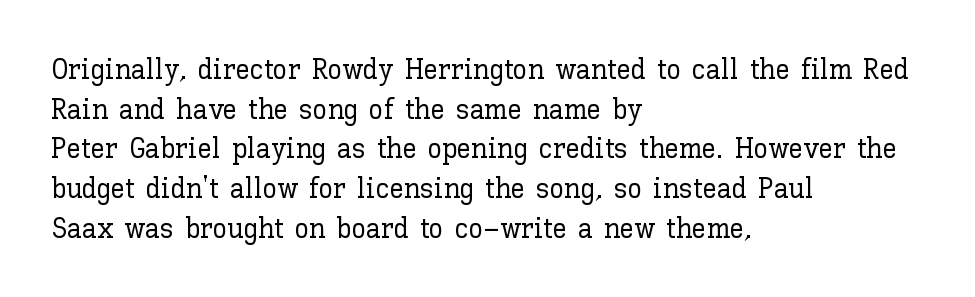
The image shows 29 px text type, upright; set left-aligned, normal line spacing (1.37x), normal letter spacing, not underlined; low stroke contrast and a medium x-height.
